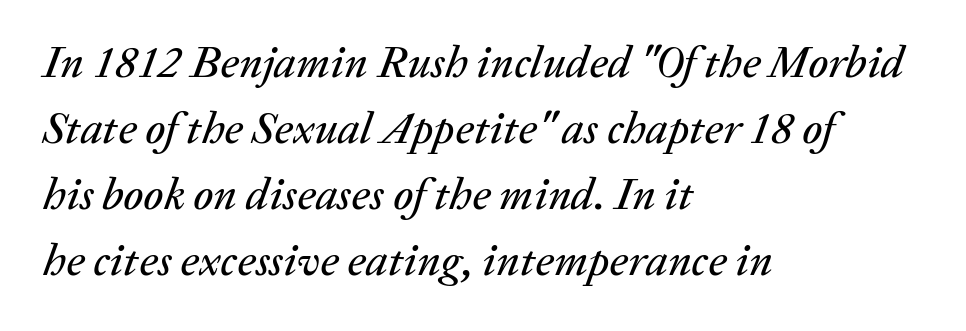
Q: Is the text italic (slanted)? A: Yes, it leans right by about 20 degrees.
Q: Is the text underlined? A: No.
Q: How is the paragraph aligned? A: Left-aligned.
Q: Is the spacing between letters normal or unusually wide? A: Normal.
Q: Is the spacing between lines tight, normal or loose? A: Normal.
Q: Width (condensed, normal, or wide)? A: Normal.
Q: Stroke contrast? A: Low.
Q: x-height? A: Medium.
Q: Monospaced? A: No.
